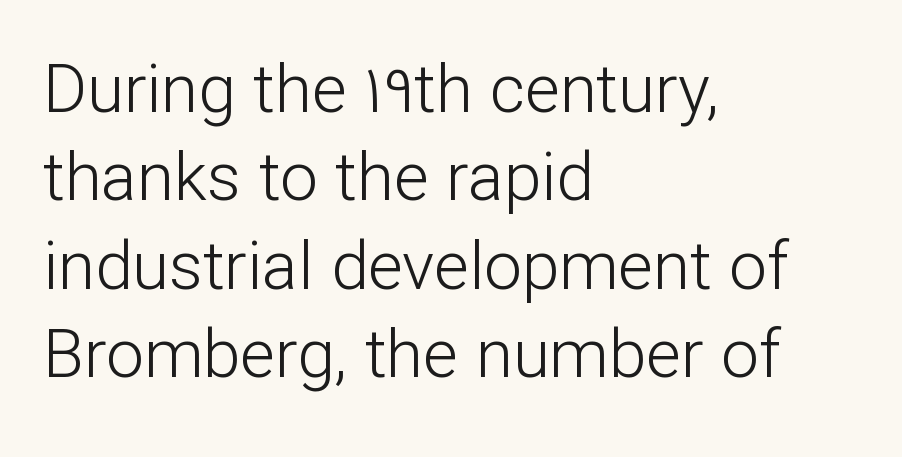
Q: Is the text bold? A: No.
Q: Is the text italic (slanted)? A: No, it is upright.
Q: Is the typeface a serif or a sans-serif typeface? A: Sans-serif.
Q: Is the text underlined? A: No.
Q: How is the paragraph aligned? A: Left-aligned.
Q: Is the spacing between letters normal or unusually wide? A: Normal.
Q: Is the spacing between lines tight, normal or loose? A: Normal.
Q: Width (condensed, normal, or wide)? A: Normal.
Q: Stroke contrast? A: Low.
Q: x-height? A: Medium.
Q: Monospaced? A: No.
